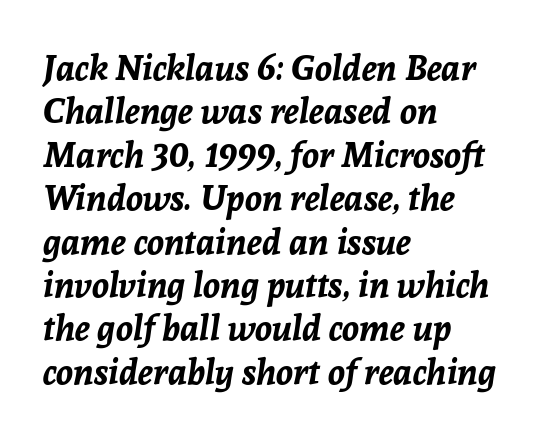
{"italic": "yes", "lean": "right", "slant_degrees": 8, "bold": "yes", "weight": "bold", "width": "normal", "stroke_contrast": "low", "x_height": "medium", "monospaced": "no", "underline": "no", "align": "left", "line_spacing_ratio": 1.24, "letter_spacing": "normal", "letter_spacing_em": 0.0, "glyph_px": 35}
